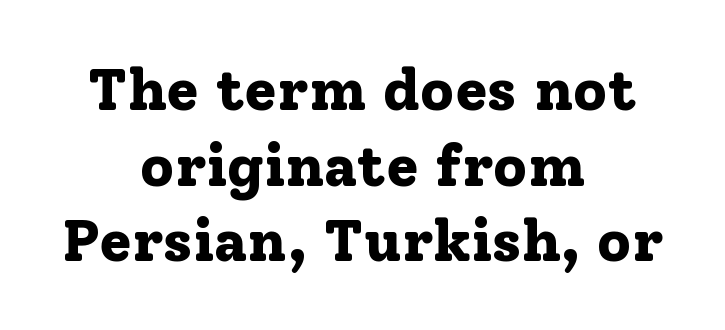
Q: Is the text bold? A: Yes.
Q: Is the text italic (slanted)? A: No, it is upright.
Q: Is the typeface a serif or a sans-serif typeface? A: Serif.
Q: Is the text underlined? A: No.
Q: How is the paragraph aligned? A: Centered.
Q: Is the spacing between letters normal or unusually wide? A: Normal.
Q: Is the spacing between lines tight, normal or loose? A: Normal.
Q: Width (condensed, normal, or wide)? A: Normal.
Q: Stroke contrast? A: Low.
Q: x-height? A: Medium.
Q: Monospaced? A: No.
